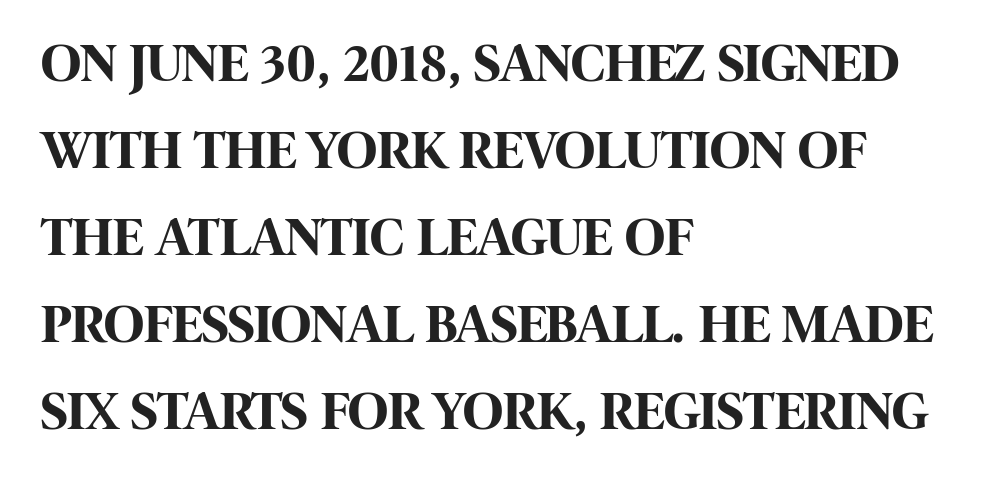
Q: Is the text bold? A: Yes.
Q: Is the text italic (slanted)? A: No, it is upright.
Q: Is the typeface a serif or a sans-serif typeface? A: Sans-serif.
Q: Is the text underlined? A: No.
Q: How is the paragraph aligned? A: Left-aligned.
Q: Is the spacing between letters normal or unusually wide? A: Normal.
Q: Is the spacing between lines tight, normal or loose? A: Normal.
Q: Width (condensed, normal, or wide)? A: Condensed.
Q: Stroke contrast? A: High.
Q: x-height? A: Large.
Q: Monospaced? A: No.
